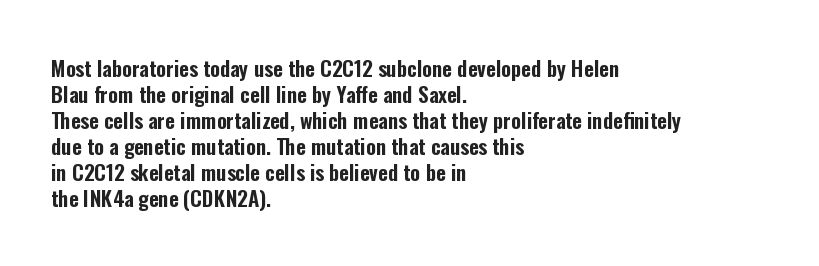
Q: Is the text italic (slanted)? A: No, it is upright.
Q: Is the text underlined? A: No.
Q: How is the paragraph aligned? A: Left-aligned.
Q: Is the spacing between letters normal or unusually wide? A: Normal.
